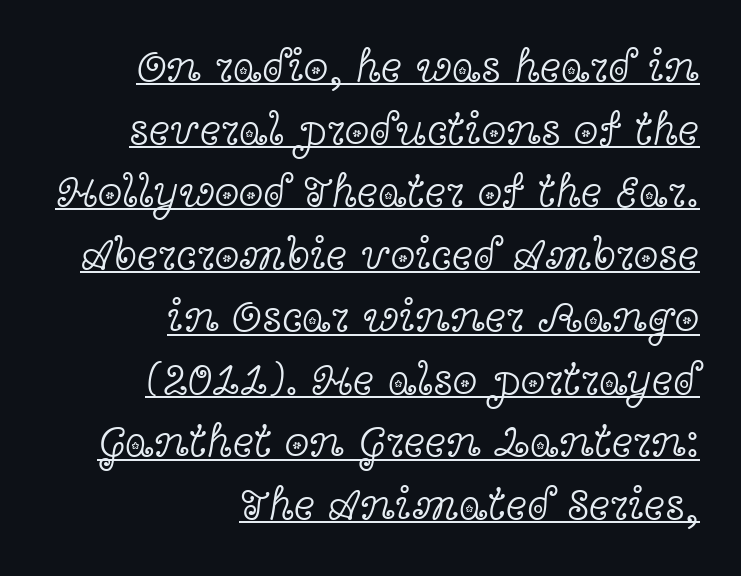
{"serif": "yes", "italic": "no", "bold": "no", "weight": "light", "width": "wide", "x_height": "medium", "monospaced": "no", "underline": "yes", "align": "right", "line_spacing": "normal", "line_spacing_ratio": 1.39, "letter_spacing": "normal", "letter_spacing_em": 0.0, "glyph_px": 45}
